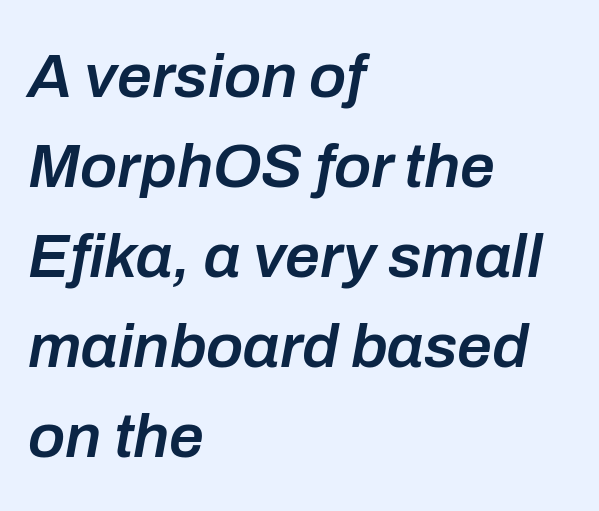
{"italic": "yes", "lean": "right", "slant_degrees": 10, "bold": "semi", "weight": "semibold", "width": "normal", "stroke_contrast": "low", "x_height": "medium", "monospaced": "no", "underline": "no", "align": "left", "line_spacing": "normal", "line_spacing_ratio": 1.45, "letter_spacing": "normal", "letter_spacing_em": 0.0, "glyph_px": 62}
